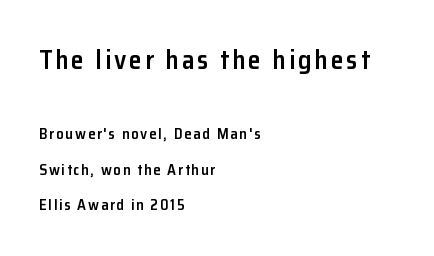
{"italic": "no", "bold": "semi", "underline": "no", "align": "left", "line_spacing": "loose", "line_spacing_ratio": 2.36, "larger_block": "first", "size_ratio": 1.73, "glyph_px": 26}
